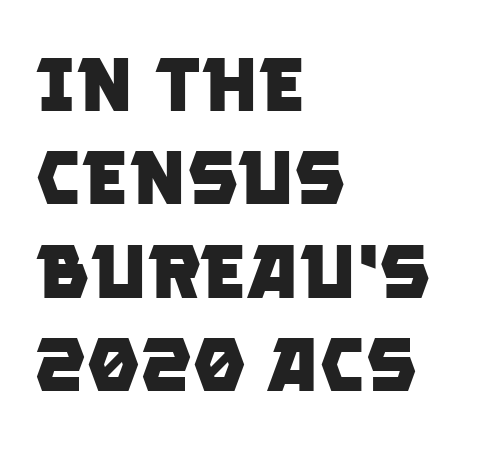
Any mark beneath the type? The region is blank. These lines are rendered in a variable-pitch font. Is the letter spacing exaggerated? No — it looks like the ordinary default. Plenty of ink on the page — the face is bold.
